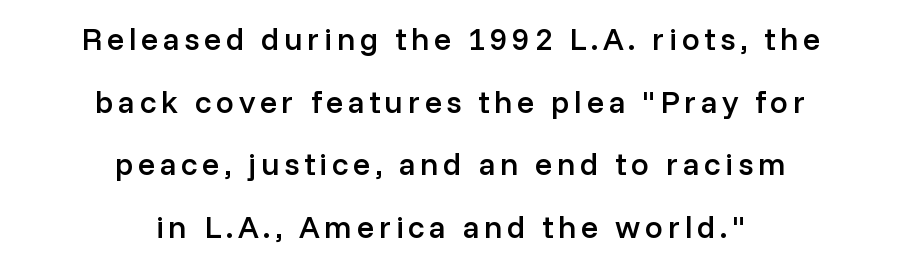
The image shows 32 px semibold sans-serif type, upright; set centered, loose line spacing (1.96x), not underlined; low stroke contrast and a medium x-height.
